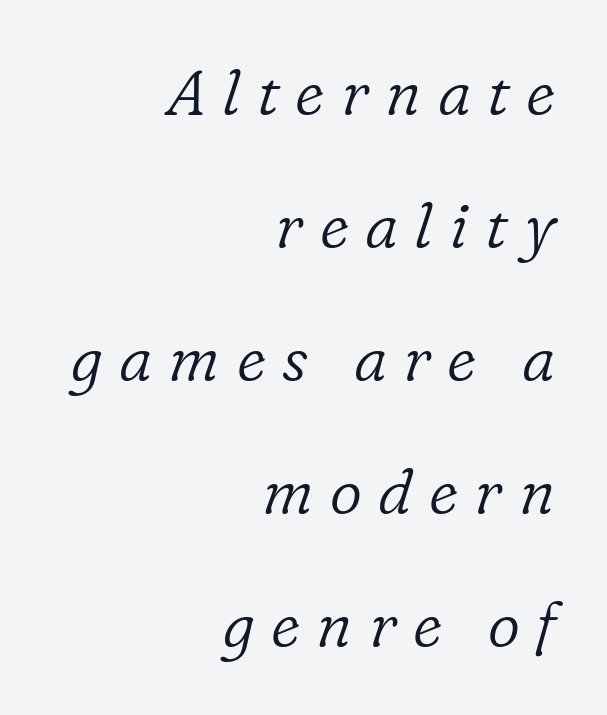
The image shows 63 px light serif type, italic (leaning right); set right-aligned, loose line spacing (2.11x), unusually wide letter spacing (+0.26 em), not underlined; low stroke contrast and a medium x-height.
